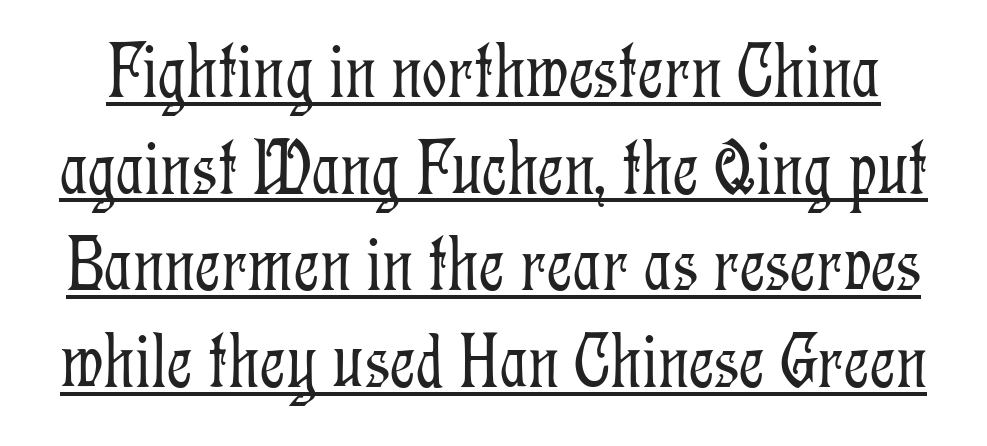
{"serif": "yes", "italic": "no", "bold": "no", "weight": "light", "width": "condensed", "stroke_contrast": "low", "x_height": "medium", "monospaced": "no", "underline": "yes", "line_spacing_ratio": 1.24, "letter_spacing": "normal", "letter_spacing_em": 0.0, "glyph_px": 78}
